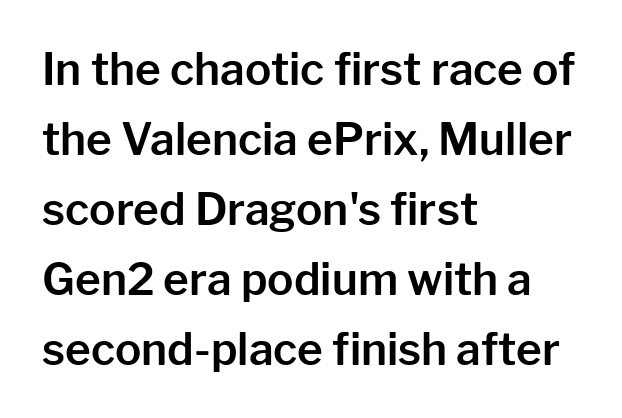
Q: Is the text italic (slanted)? A: No, it is upright.
Q: Is the typeface a serif or a sans-serif typeface? A: Sans-serif.
Q: Is the text underlined? A: No.
Q: How is the paragraph aligned? A: Left-aligned.
Q: Is the spacing between letters normal or unusually wide? A: Normal.
Q: Is the spacing between lines tight, normal or loose? A: Normal.
Q: Width (condensed, normal, or wide)? A: Normal.
Q: Stroke contrast? A: Low.
Q: x-height? A: Medium.
Q: Monospaced? A: No.
